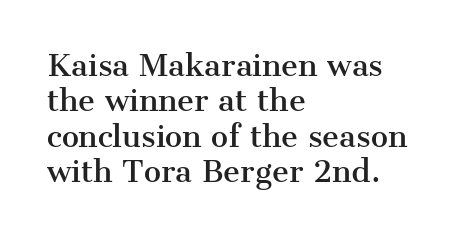
Q: Is the text italic (slanted)? A: No, it is upright.
Q: Is the typeface a serif or a sans-serif typeface? A: Serif.
Q: Is the text underlined? A: No.
Q: How is the paragraph aligned? A: Left-aligned.
Q: Is the spacing between letters normal or unusually wide? A: Normal.
Q: Width (condensed, normal, or wide)? A: Normal.
Q: Stroke contrast? A: Medium.
Q: x-height? A: Medium.
Q: Monospaced? A: No.
